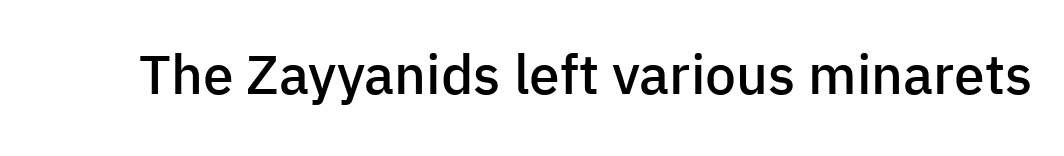
Q: Is the text bold? A: Semi-bold.
Q: Is the text italic (slanted)? A: No, it is upright.
Q: Is the typeface a serif or a sans-serif typeface? A: Sans-serif.
Q: Is the text underlined? A: No.
Q: Is the spacing between letters normal or unusually wide? A: Normal.
Q: Width (condensed, normal, or wide)? A: Normal.
Q: Stroke contrast? A: Low.
Q: x-height? A: Medium.
Q: Monospaced? A: No.
